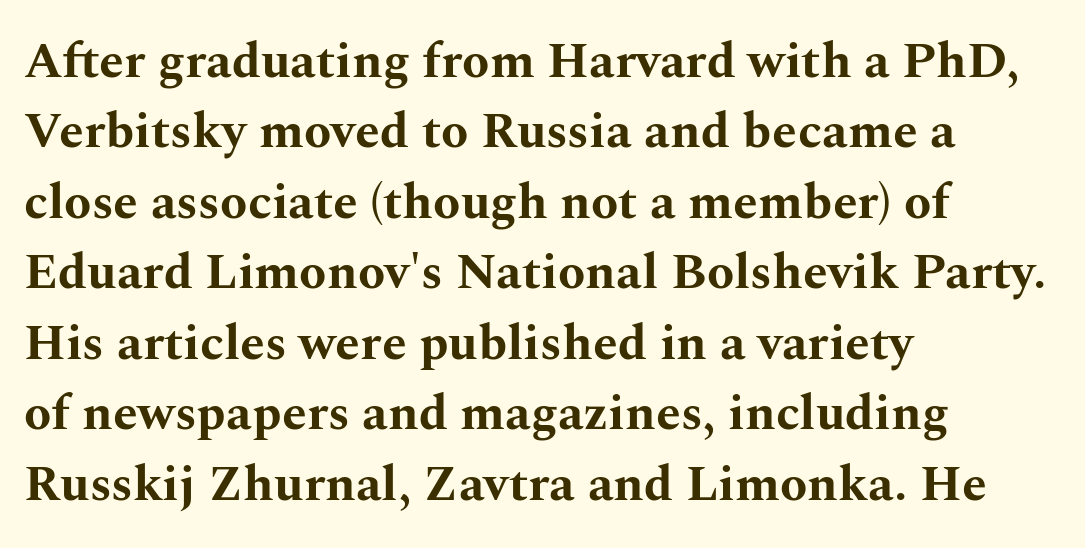
The image shows 50 px bold, wide serif type, upright; set left-aligned, normal line spacing (1.41x), normal letter spacing, not underlined; medium stroke contrast and a medium x-height.
